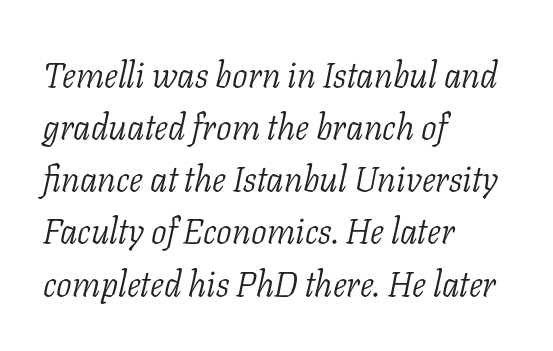
Classification — serif. Observe the lean: these are italic letterforms. Inter-character spacing is left at the font's built-in metrics. You could not count columns in this text — the font is proportionally spaced. Where is the straight margin? On the left. Rows of type keep a routine distance in the vertical direction.
